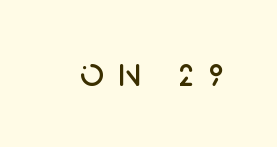
Q: Is the text italic (slanted)? A: No, it is upright.
Q: Is the typeface a serif or a sans-serif typeface? A: Sans-serif.
Q: Is the text underlined? A: No.
Q: Is the spacing between letters normal or unusually wide? A: Unusually wide.
Q: Width (condensed, normal, or wide)? A: Normal.
Q: Stroke contrast? A: Low.
Q: x-height? A: Large.
Q: Monospaced? A: No.
